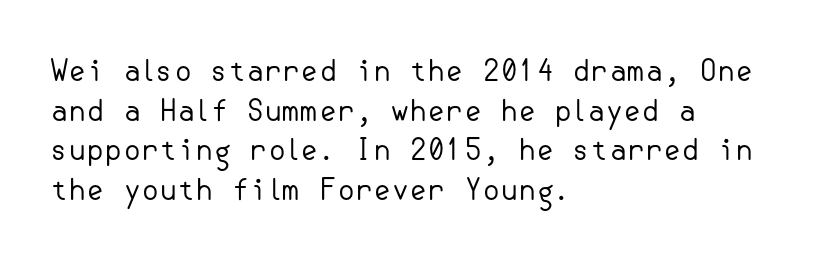
Q: Is the text bold? A: No.
Q: Is the text italic (slanted)? A: No, it is upright.
Q: Is the typeface a serif or a sans-serif typeface? A: Sans-serif.
Q: Is the text underlined? A: No.
Q: How is the paragraph aligned? A: Left-aligned.
Q: Is the spacing between letters normal or unusually wide? A: Normal.
Q: Is the spacing between lines tight, normal or loose? A: Normal.
Q: Width (condensed, normal, or wide)? A: Normal.
Q: Stroke contrast? A: Low.
Q: x-height? A: Small.
